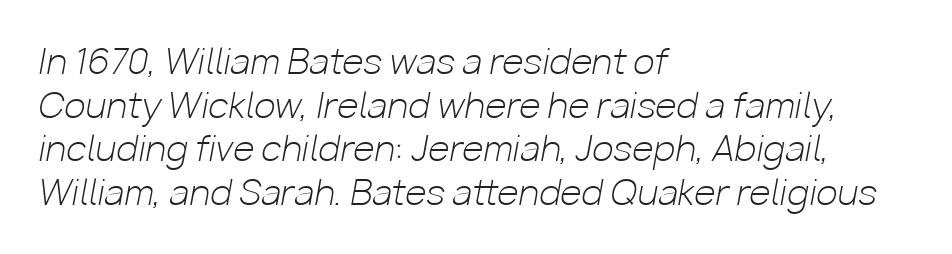
Q: Is the text bold? A: No.
Q: Is the text italic (slanted)? A: Yes, it leans right by about 10 degrees.
Q: Is the text underlined? A: No.
Q: How is the paragraph aligned? A: Left-aligned.
Q: Is the spacing between letters normal or unusually wide? A: Normal.
Q: Is the spacing between lines tight, normal or loose? A: Normal.
Q: Width (condensed, normal, or wide)? A: Normal.
Q: Stroke contrast? A: Low.
Q: x-height? A: Medium.
Q: Monospaced? A: No.
